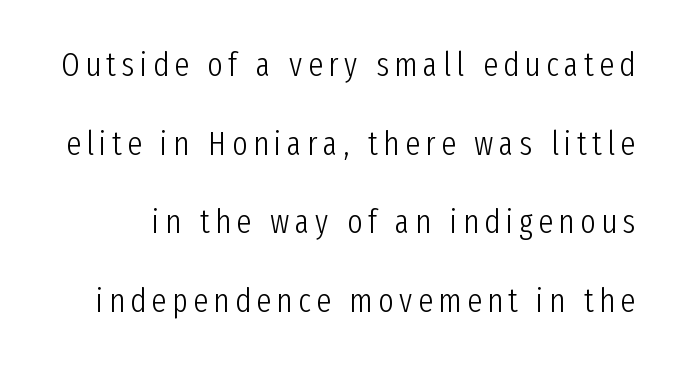
{"serif": "no", "italic": "no", "bold": "no", "weight": "light", "width": "condensed", "stroke_contrast": "low", "x_height": "medium", "monospaced": "no", "underline": "no", "line_spacing": "loose", "line_spacing_ratio": 2.38, "glyph_px": 33}
